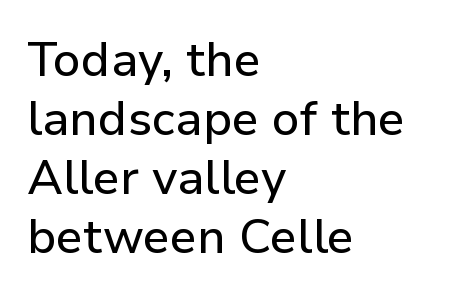
The image shows 48 px sans-serif type, upright; set left-aligned, line spacing 1.23x, normal letter spacing, not underlined; low stroke contrast and a medium x-height.
